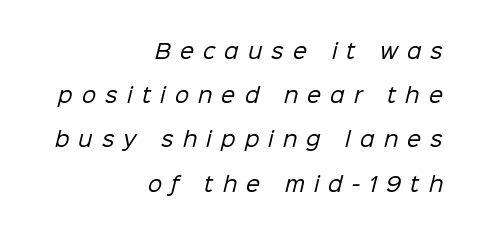
{"bold": "no", "underline": "no", "align": "right", "line_spacing": "loose", "line_spacing_ratio": 2.21, "letter_spacing": "wide", "letter_spacing_em": 0.46, "glyph_px": 20}
